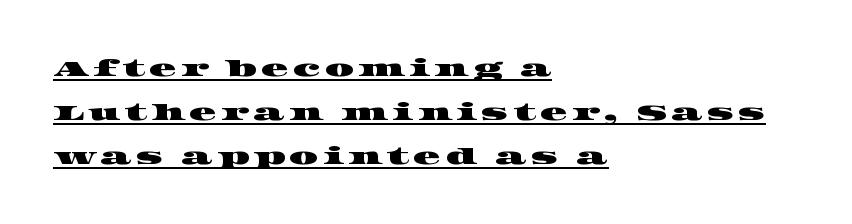
You could fit nearly another row in the gap between these rows. Caption: lettering with a line underneath. The text block is weighted toward the left margin, trailing off unevenly rightward.
